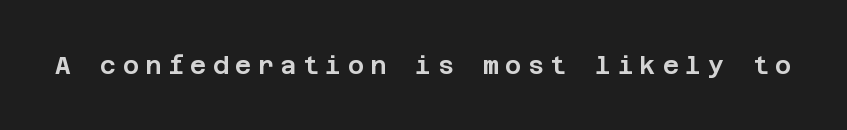
Q: Is the text italic (slanted)? A: No, it is upright.
Q: Is the text underlined? A: No.
Q: Is the spacing between letters normal or unusually wide? A: Unusually wide.
